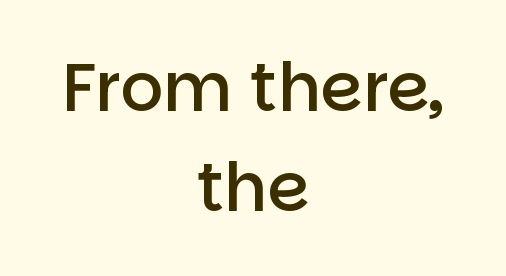
Underlining? Definitely not there. Semibold letterforms, between regular and bold. It's the straight-up-and-down kind of type. Quick note: interline space is typical.
